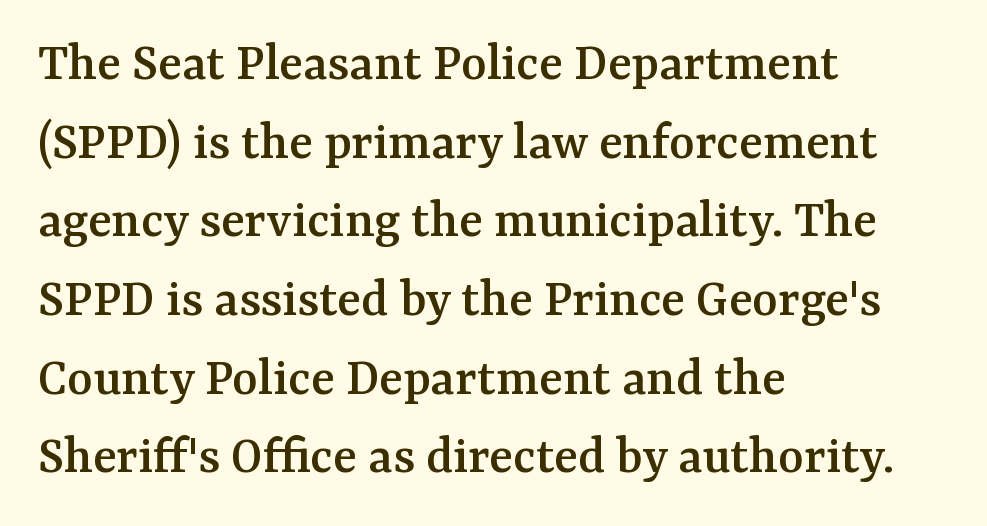
The image shows 55 px serif type, upright; set left-aligned, normal line spacing (1.43x), normal letter spacing, not underlined; medium stroke contrast and a medium x-height.
